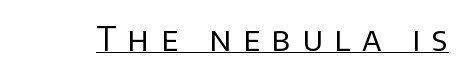
Honestly, the letter spacing is so wide it's the main thing you notice. This is the regular roman posture of the typeface. Think of a printed novel: that variable character pitch is what you see here. You can see a thin bar hugging the bottom of the glyphs. Stroke terminals: plain, sans-serif. Stems here are at most as thick as an everyday book face.
